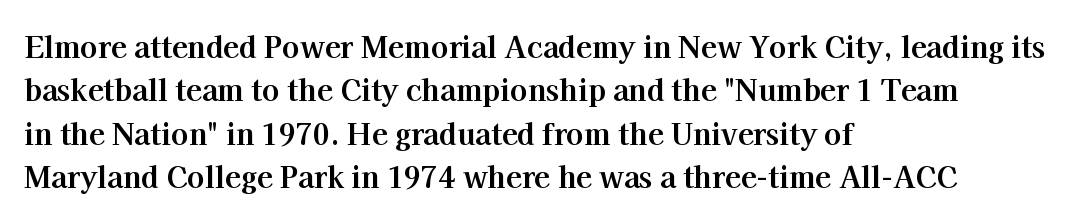
The image shows 29 px bold serif type, upright; set left-aligned, normal line spacing (1.5x), normal letter spacing, not underlined; high stroke contrast and a medium x-height.
